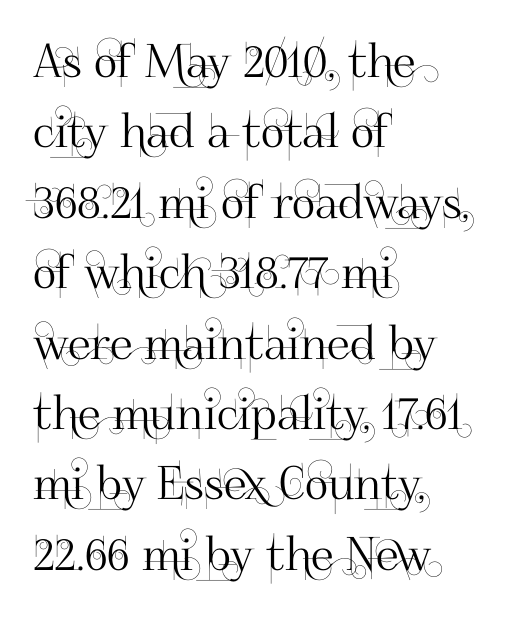
The image shows 46 px sans-serif type, upright; set left-aligned, normal line spacing (1.53x), normal letter spacing, not underlined; high stroke contrast and a small x-height.
